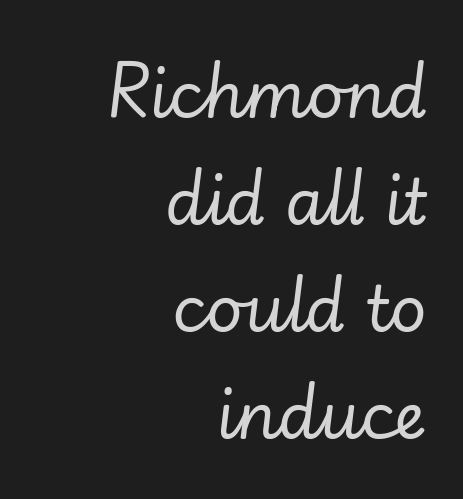
{"italic": "yes", "lean": "right", "slant_degrees": 7, "bold": "no", "weight": "regular", "width": "normal", "stroke_contrast": "low", "x_height": "small", "monospaced": "no", "underline": "no", "align": "right", "line_spacing": "normal", "line_spacing_ratio": 1.7, "letter_spacing": "normal", "letter_spacing_em": 0.0, "glyph_px": 63}
